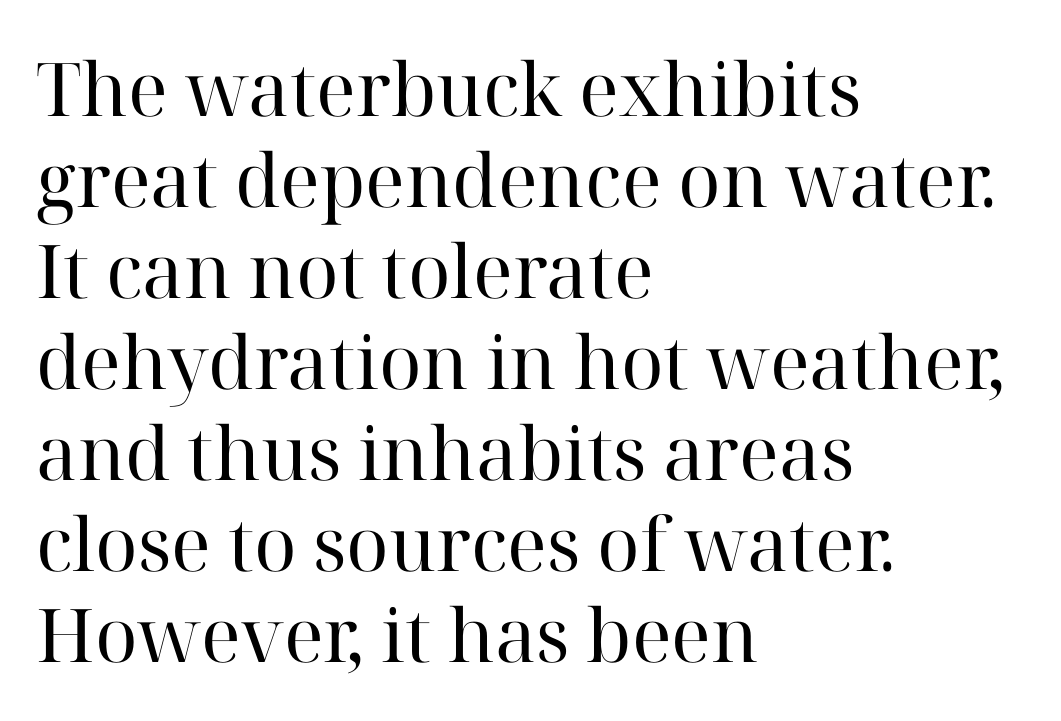
Q: Is the text bold? A: No.
Q: Is the text italic (slanted)? A: No, it is upright.
Q: Is the typeface a serif or a sans-serif typeface? A: Serif.
Q: Is the text underlined? A: No.
Q: How is the paragraph aligned? A: Left-aligned.
Q: Is the spacing between letters normal or unusually wide? A: Normal.
Q: Width (condensed, normal, or wide)? A: Normal.
Q: Stroke contrast? A: High.
Q: x-height? A: Medium.
Q: Monospaced? A: No.
